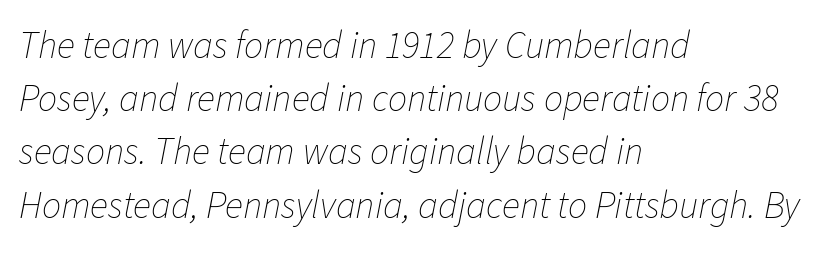
Unmarked baselines from the first word to the last. Do the characters align in a grid? No, the font is proportional. This is oblique type, the kind used for emphasis or titles. This reads as an unemphasized weight, regular at the heaviest. The passage shown stacks its lines at a standard gap. The horizontal fit of the characters is conventional and even.
